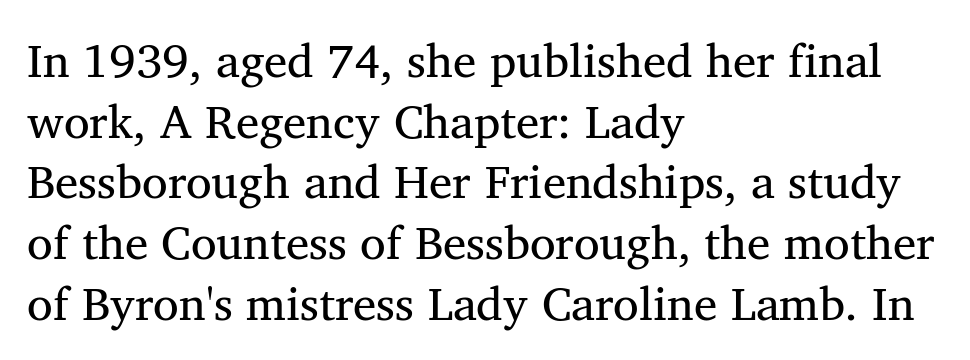
{"serif": "yes", "italic": "no", "bold": "no", "weight": "regular", "width": "normal", "stroke_contrast": "medium", "x_height": "medium", "monospaced": "no", "underline": "no", "align": "left", "line_spacing": "normal", "line_spacing_ratio": 1.29, "letter_spacing": "normal", "letter_spacing_em": 0.0, "glyph_px": 47}
